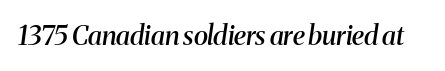
{"italic": "yes", "lean": "right", "slant_degrees": 8, "bold": "semi", "underline": "no", "letter_spacing": "normal", "letter_spacing_em": 0.0, "glyph_px": 27}
